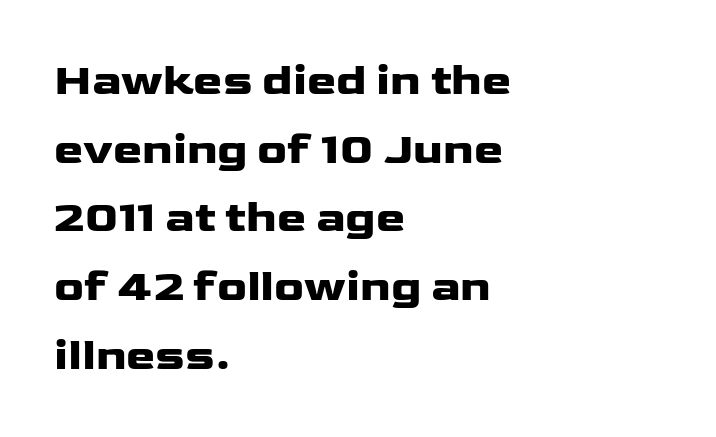
Honestly, the row spacing looks completely unremarkable. The letters are bold, with thick, heavy strokes. Does extra space separate the letters? No, they use regular spacing. Tall strokes in this sample are plumb rather than angled.
